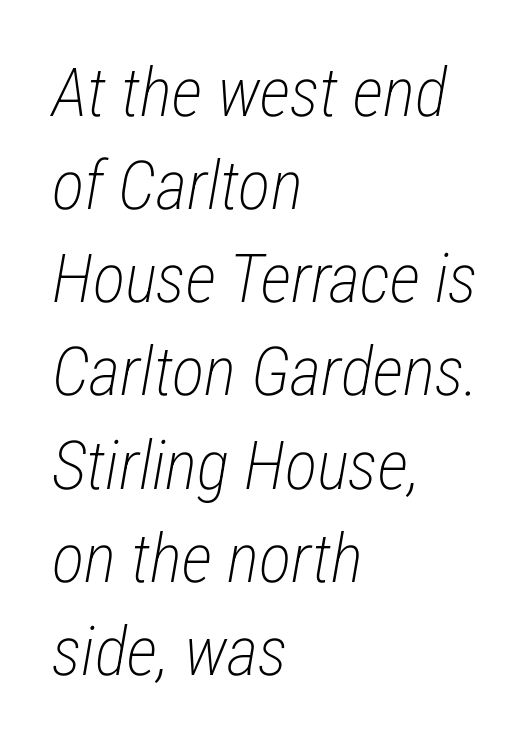
The words here are not underlined. The line texture is even and compact thanks to regular tracking. Emphasis-style slanted type is in use. This sample is left-justified, so line endings fall wherever the words run out. Notice how descenders clear the ascenders below comfortably — that's standard leading. The font is comparable to plain body text, perhaps lighter.
